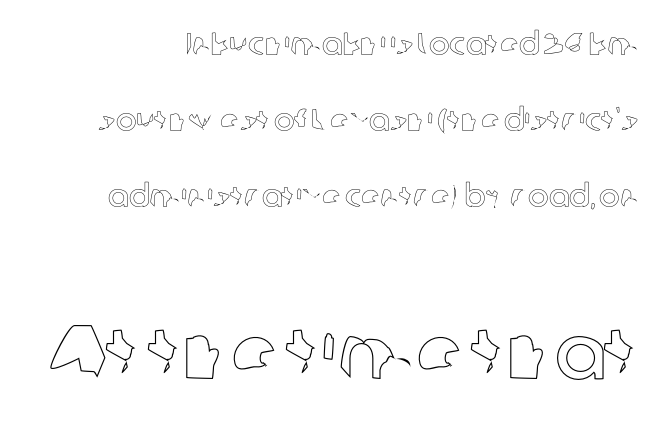
The image shows 77 px text type, upright; set right-aligned, loose line spacing (2.45x), normal letter spacing, not underlined; the second (bottom) block is 2.48x larger; a medium x-height.
